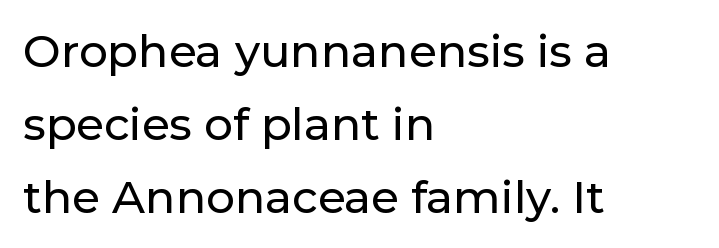
{"serif": "no", "italic": "no", "width": "normal", "stroke_contrast": "low", "x_height": "medium", "monospaced": "no", "underline": "no", "align": "left", "line_spacing": "normal", "line_spacing_ratio": 1.62, "letter_spacing": "normal", "letter_spacing_em": 0.0, "glyph_px": 45}
